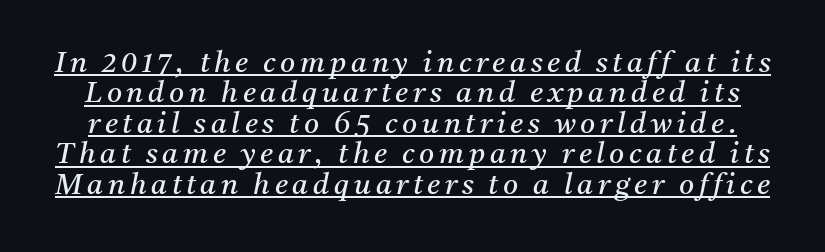
The image shows 29 px regular-weight serif type, italic (leaning right); set tight line spacing (1.05x), underlined; medium stroke contrast and a medium x-height.
